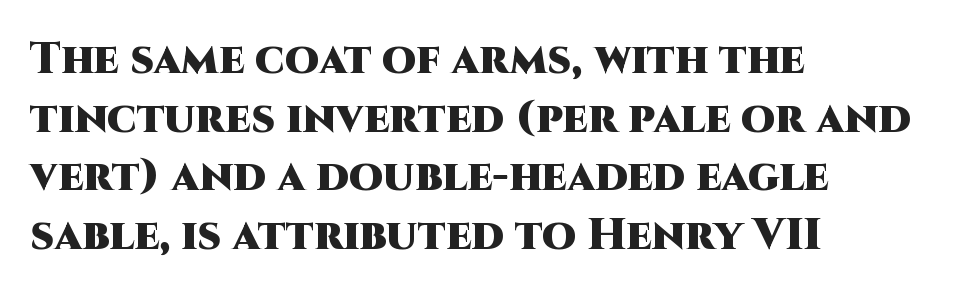
The specimen omits any rule beneath the text block's lines. Strokes here are thick enough to call this a true bold. The designer went with a sans here, leaving each stem footless. In terms of posture, this sample is upright. A typesetter would call this zero additional tracking. This sample has the flowing, uneven cadence of proportional lettering.
